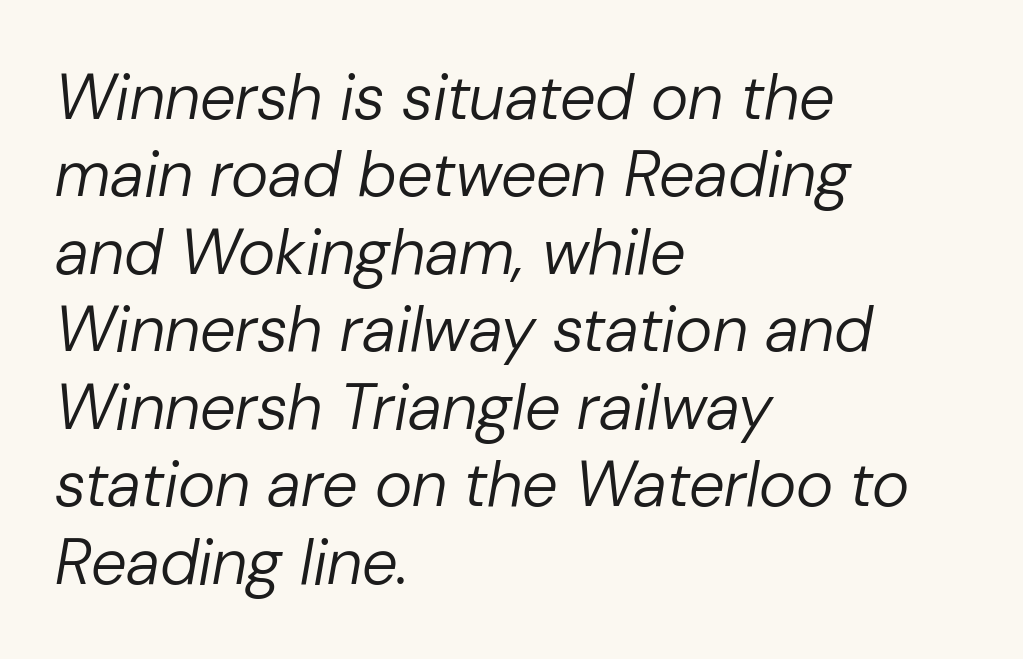
The image shows 64 px regular-weight type, italic (leaning right); set left-aligned, line spacing 1.21x, normal letter spacing, not underlined; low stroke contrast and a medium x-height.
